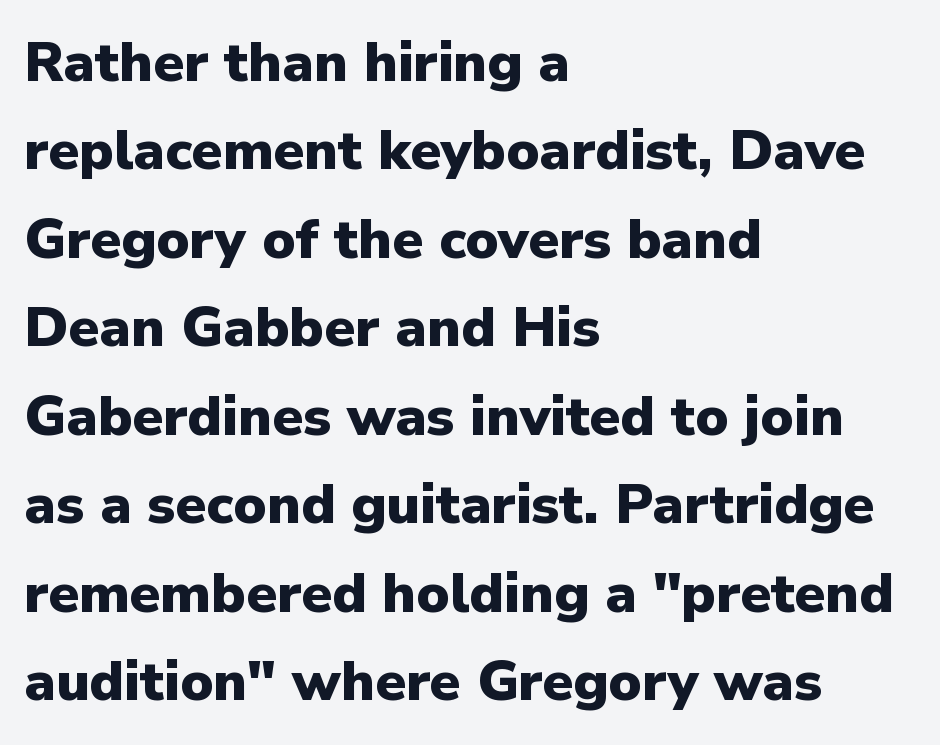
The image shows 56 px heavy sans-serif type, upright; set left-aligned, normal line spacing (1.58x), normal letter spacing, not underlined; low stroke contrast and a medium x-height.
